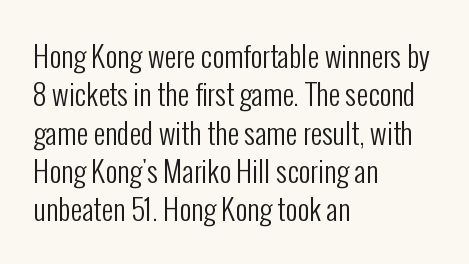
Q: Is the text bold? A: No.
Q: Is the text italic (slanted)? A: No, it is upright.
Q: Is the typeface a serif or a sans-serif typeface? A: Sans-serif.
Q: Is the text underlined? A: No.
Q: How is the paragraph aligned? A: Left-aligned.
Q: Is the spacing between letters normal or unusually wide? A: Normal.
Q: Is the spacing between lines tight, normal or loose? A: Normal.
Q: Width (condensed, normal, or wide)? A: Condensed.
Q: Stroke contrast? A: Low.
Q: x-height? A: Medium.
Q: Monospaced? A: No.
